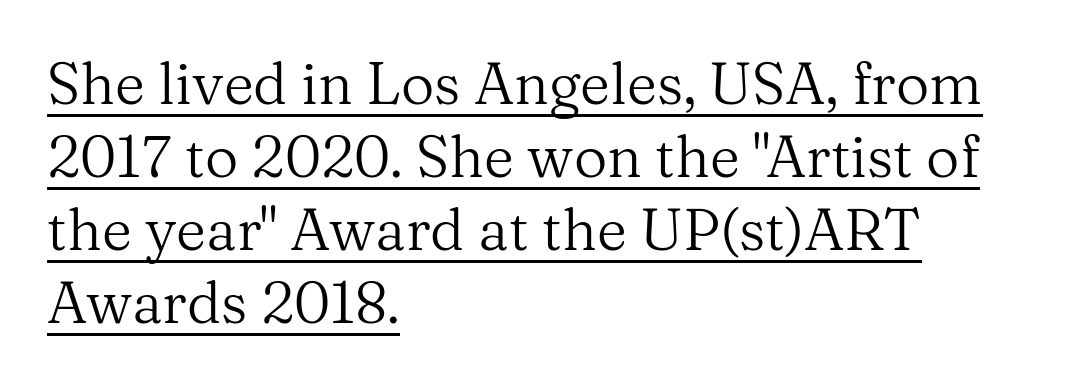
{"serif": "yes", "italic": "no", "bold": "no", "weight": "regular", "width": "normal", "stroke_contrast": "medium", "x_height": "medium", "monospaced": "no", "underline": "yes", "align": "left", "line_spacing": "normal", "line_spacing_ratio": 1.26, "letter_spacing": "normal", "letter_spacing_em": 0.0, "glyph_px": 58}
